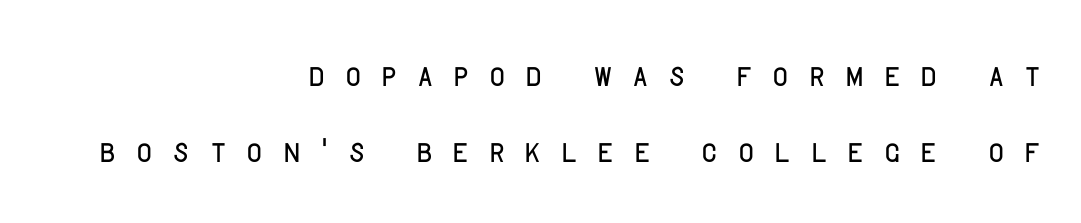
Q: Is the text italic (slanted)? A: No, it is upright.
Q: Is the typeface a serif or a sans-serif typeface? A: Sans-serif.
Q: Is the text underlined? A: No.
Q: How is the paragraph aligned? A: Right-aligned.
Q: Is the spacing between letters normal or unusually wide? A: Unusually wide.
Q: Width (condensed, normal, or wide)? A: Condensed.
Q: Stroke contrast? A: Low.
Q: x-height? A: Large.
Q: Monospaced? A: No.
